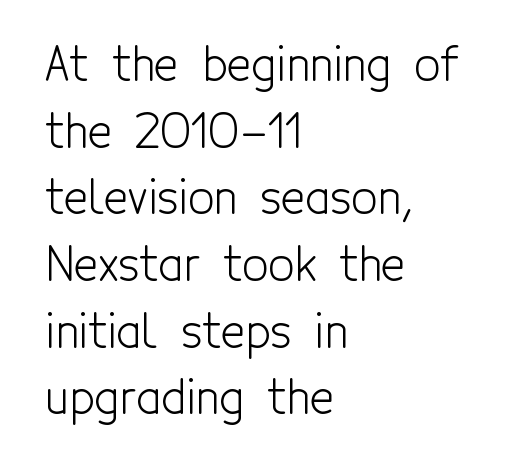
The face used here is proportionally spaced, like ordinary book or web type. The lines are quadded left. Interline gaps are of average width in this sample. The lettering holds an erect, upright posture throughout.
